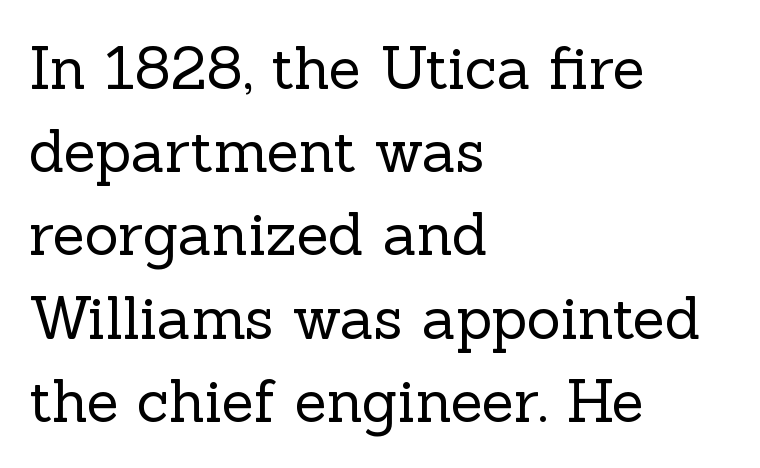
{"serif": "yes", "italic": "no", "bold": "no", "weight": "regular", "width": "normal", "x_height": "medium", "monospaced": "no", "underline": "no", "align": "left", "line_spacing": "normal", "line_spacing_ratio": 1.41, "letter_spacing": "normal", "letter_spacing_em": 0.0, "glyph_px": 59}
